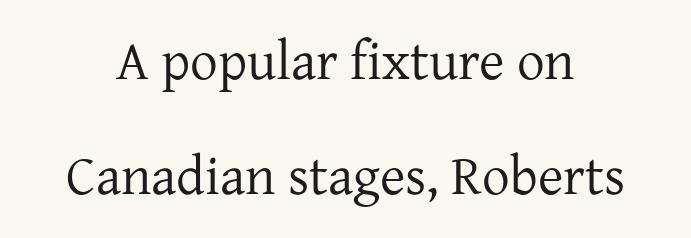
{"serif": "yes", "italic": "no", "bold": "no", "weight": "regular", "width": "normal", "stroke_contrast": "low", "x_height": "medium", "monospaced": "no", "underline": "no", "line_spacing": "loose", "line_spacing_ratio": 2.09, "letter_spacing": "normal", "letter_spacing_em": 0.0, "glyph_px": 55}
